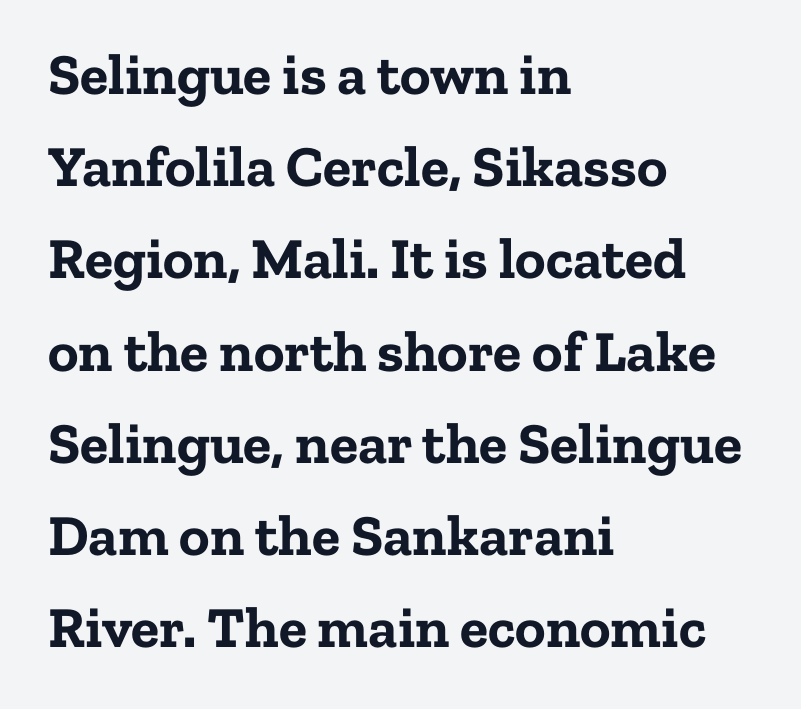
Q: Is the text bold? A: Yes.
Q: Is the text italic (slanted)? A: No, it is upright.
Q: Is the typeface a serif or a sans-serif typeface? A: Serif.
Q: Is the text underlined? A: No.
Q: How is the paragraph aligned? A: Left-aligned.
Q: Is the spacing between letters normal or unusually wide? A: Normal.
Q: Is the spacing between lines tight, normal or loose? A: Normal.
Q: Width (condensed, normal, or wide)? A: Normal.
Q: Stroke contrast? A: Low.
Q: x-height? A: Medium.
Q: Monospaced? A: No.
